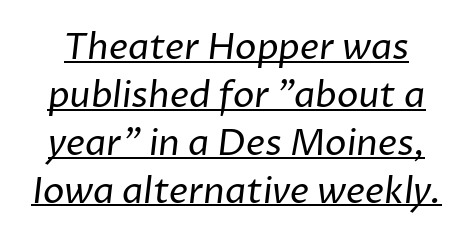
Q: Is the text bold? A: No.
Q: Is the typeface a serif or a sans-serif typeface? A: Sans-serif.
Q: Is the text underlined? A: Yes.
Q: Is the spacing between letters normal or unusually wide? A: Normal.
Q: Is the spacing between lines tight, normal or loose? A: Normal.
Q: Width (condensed, normal, or wide)? A: Normal.
Q: Stroke contrast? A: Low.
Q: x-height? A: Medium.
Q: Monospaced? A: No.
